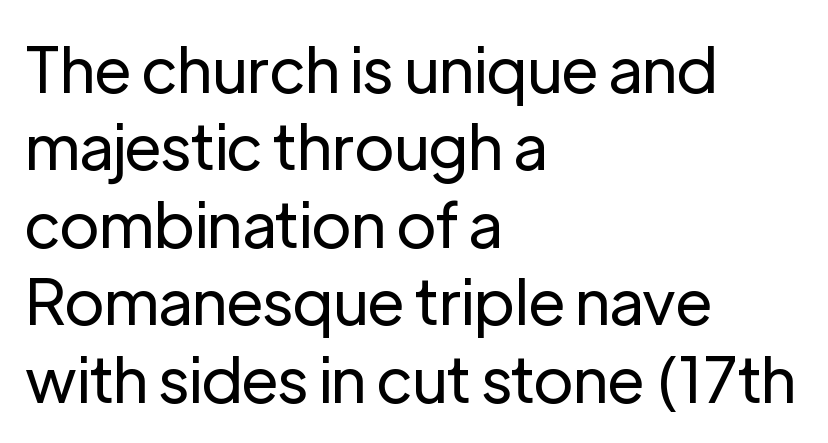
The image shows 63 px regular-weight sans-serif type, upright; set left-aligned, line spacing 1.23x, normal letter spacing, not underlined; low stroke contrast and a medium x-height.
